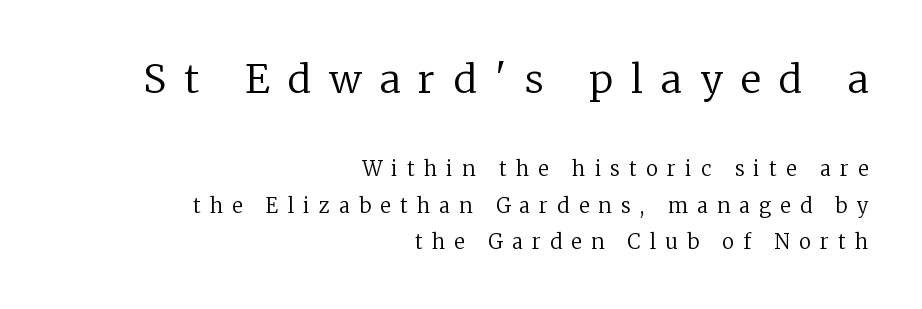
Q: Is the text bold? A: No.
Q: Is the text italic (slanted)? A: No, it is upright.
Q: Is the typeface a serif or a sans-serif typeface? A: Serif.
Q: Is the text underlined? A: No.
Q: How is the paragraph aligned? A: Right-aligned.
Q: Is the spacing between letters normal or unusually wide? A: Unusually wide.
Q: Which block of text is set in a larger size, the first (top) or the second (bottom)? A: The first (top) one.
Q: Width (condensed, normal, or wide)? A: Normal.
Q: Stroke contrast? A: Low.
Q: x-height? A: Medium.
Q: Monospaced? A: No.
